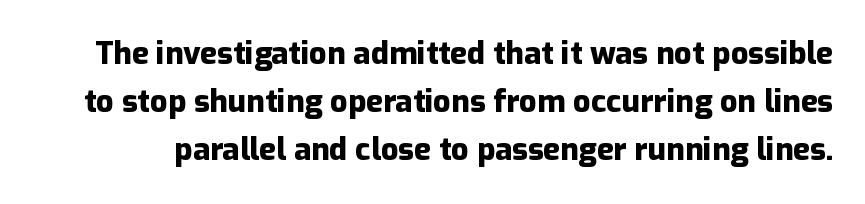
The image shows 31 px heavy sans-serif type, upright; set normal line spacing (1.55x), normal letter spacing, not underlined; low stroke contrast and a medium x-height.
